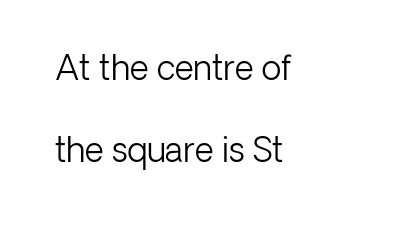
The image shows 33 px light sans-serif type, upright; set left-aligned, loose line spacing (2.47x), normal letter spacing, not underlined; low stroke contrast and a medium x-height.
